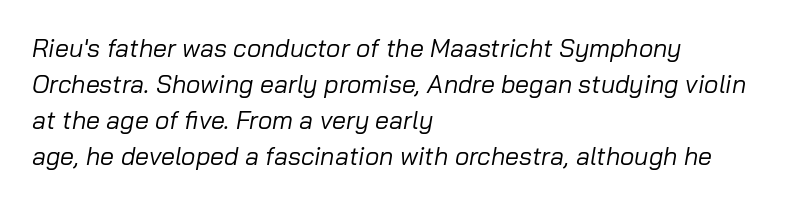
Q: Is the text bold? A: No.
Q: Is the text italic (slanted)? A: Yes, it leans right by about 10 degrees.
Q: Is the text underlined? A: No.
Q: How is the paragraph aligned? A: Left-aligned.
Q: Is the spacing between letters normal or unusually wide? A: Normal.
Q: Is the spacing between lines tight, normal or loose? A: Normal.
